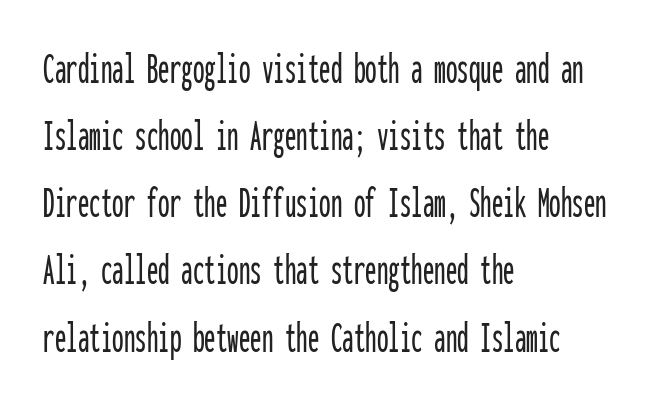
{"serif": "no", "italic": "no", "width": "condensed", "stroke_contrast": "low", "x_height": "medium", "monospaced": "yes", "underline": "no", "align": "left", "line_spacing": "normal", "line_spacing_ratio": 1.46, "letter_spacing": "normal", "letter_spacing_em": 0.0, "glyph_px": 46}
